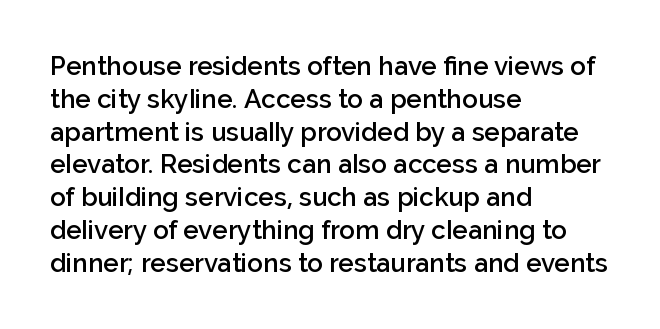
Q: Is the text bold? A: Semi-bold.
Q: Is the text italic (slanted)? A: No, it is upright.
Q: Is the text underlined? A: No.
Q: How is the paragraph aligned? A: Left-aligned.
Q: Is the spacing between letters normal or unusually wide? A: Normal.
Q: Is the spacing between lines tight, normal or loose? A: Normal.
